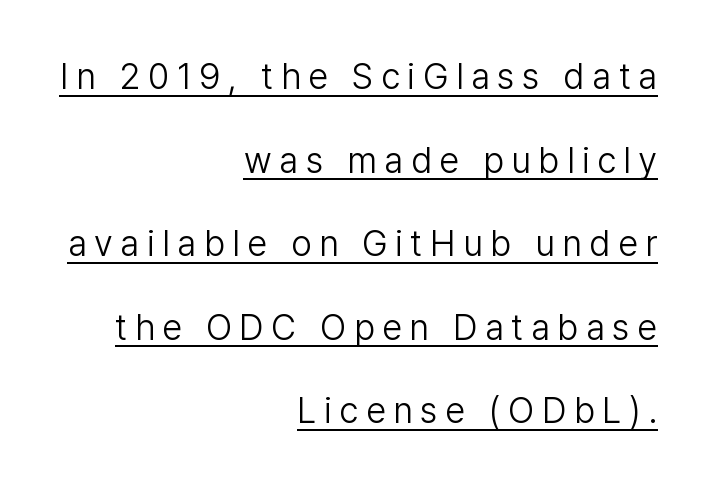
The image shows 36 px light sans-serif type, upright; set right-aligned, loose line spacing (2.32x), unusually wide letter spacing (+0.21 em), underlined; low stroke contrast and a medium x-height.
